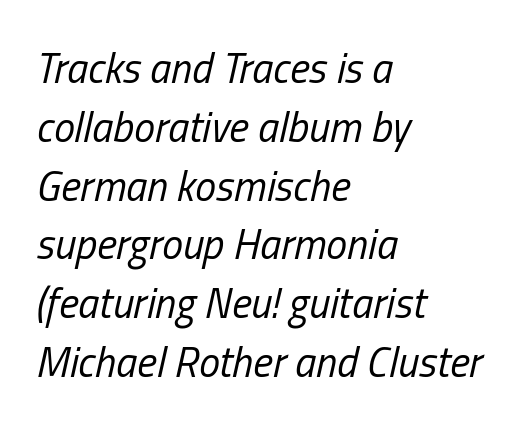
The passage is arranged the way most books set body copy — flush left. Note the varied advance widths — an 'i' is clearly narrower than an 'm'. Nobody touched the tracking dial on this one. The specimen omits any rule beneath the text block's lines. Counters stay open thanks to moderate or lighter strokes.
